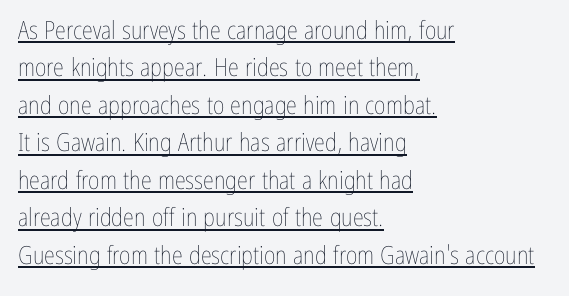
Q: Is the text bold? A: No.
Q: Is the text italic (slanted)? A: No, it is upright.
Q: Is the text underlined? A: Yes.
Q: How is the paragraph aligned? A: Left-aligned.
Q: Is the spacing between letters normal or unusually wide? A: Normal.
Q: Is the spacing between lines tight, normal or loose? A: Normal.
